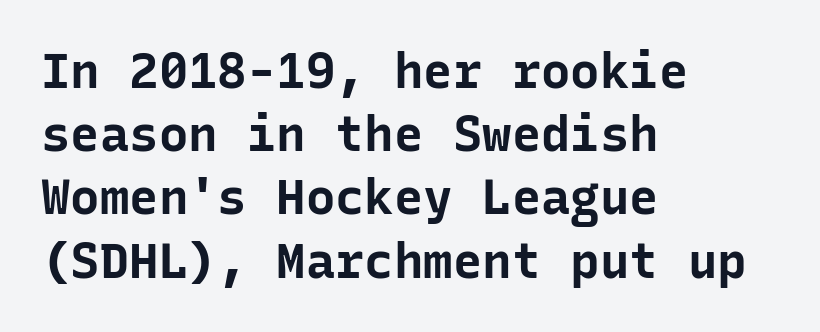
{"serif": "no", "italic": "no", "bold": "yes", "weight": "bold", "width": "normal", "stroke_contrast": "low", "x_height": "medium", "monospaced": "yes", "underline": "no", "align": "left", "line_spacing": "normal", "line_spacing_ratio": 1.29, "letter_spacing": "normal", "letter_spacing_em": 0.0, "glyph_px": 49}
